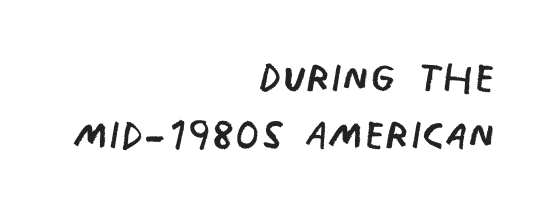
{"serif": "no", "bold": "no", "weight": "regular", "width": "condensed", "stroke_contrast": "low", "x_height": "large", "monospaced": "no", "underline": "no", "align": "right", "line_spacing": "tight", "line_spacing_ratio": 1.03, "letter_spacing": "normal", "letter_spacing_em": 0.0, "glyph_px": 55}
